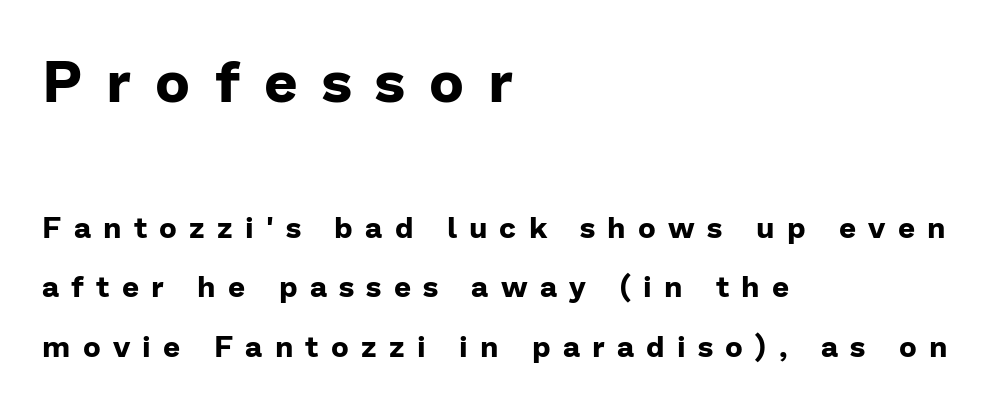
The image shows 59 px bold sans-serif type, upright; set left-aligned, loose line spacing (1.99x), unusually wide letter spacing (+0.41 em), not underlined; the first (top) block is 1.97x larger; low stroke contrast and a medium x-height.
